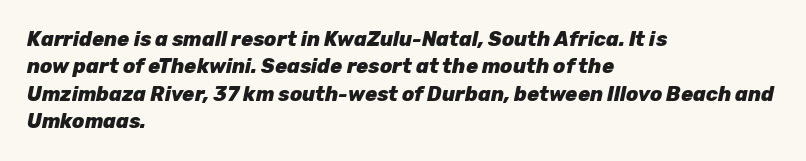
The image shows 20 px bold type, italic (leaning right); set left-aligned, normal line spacing (1.37x), normal letter spacing, not underlined.
